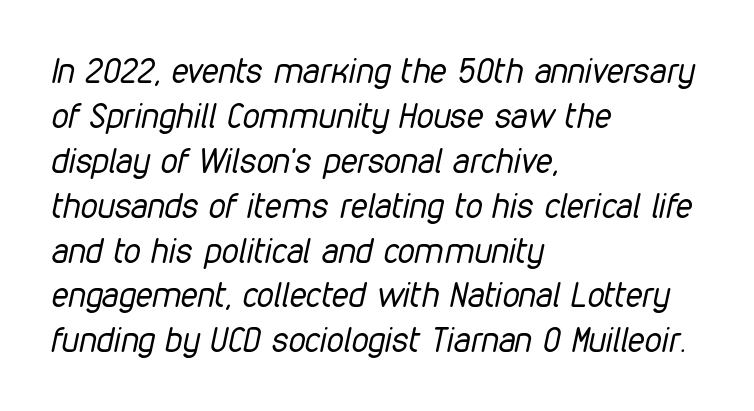
The paragraph shown leans on its left margin. You can tell it's italic because the verticals aren't actually vertical. The space between consecutive lines is moderate. The characters are drawn with everyday or finer stroke widths. Honestly, the letter spacing is just normal — you wouldn't notice it. Just letters on the line, the space beneath them empty.
